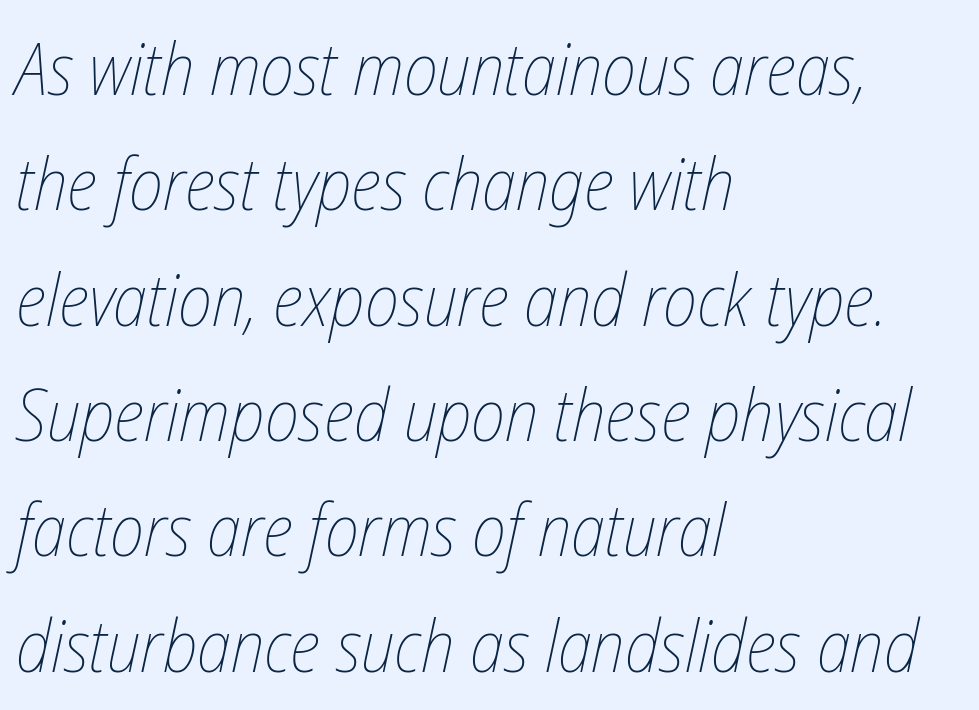
The rendering uses a moderate line-height, typical for paragraphs. Caption: face not bold, strokes unweighted. Nobody touched the tracking dial on this one. Short and long lines alike share a common starting point at left.
